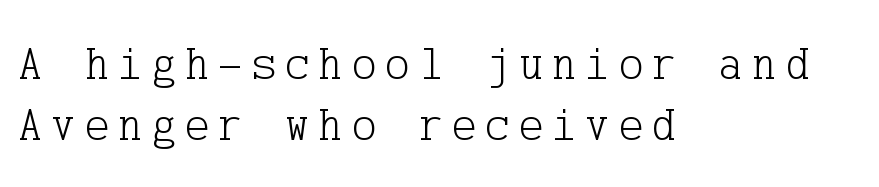
Q: Is the text bold? A: No.
Q: Is the text italic (slanted)? A: No, it is upright.
Q: Is the typeface a serif or a sans-serif typeface? A: Serif.
Q: Is the text underlined? A: No.
Q: How is the paragraph aligned? A: Left-aligned.
Q: Is the spacing between lines tight, normal or loose? A: Normal.
Q: Width (condensed, normal, or wide)? A: Normal.
Q: Stroke contrast? A: Low.
Q: x-height? A: Medium.
